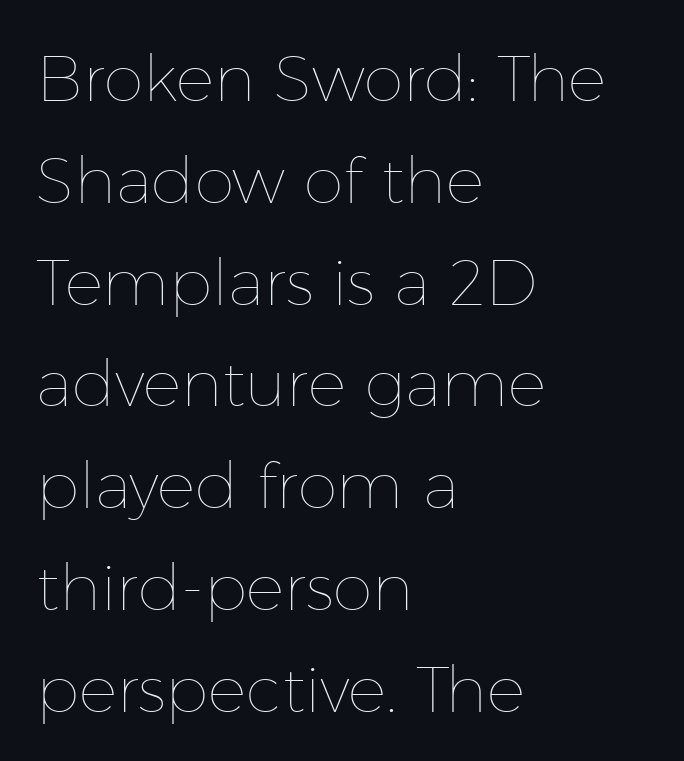
Q: Is the text bold? A: No.
Q: Is the text italic (slanted)? A: No, it is upright.
Q: Is the text underlined? A: No.
Q: How is the paragraph aligned? A: Left-aligned.
Q: Is the spacing between letters normal or unusually wide? A: Normal.
Q: Is the spacing between lines tight, normal or loose? A: Normal.
Q: Width (condensed, normal, or wide)? A: Normal.
Q: Stroke contrast? A: Low.
Q: x-height? A: Medium.
Q: Monospaced? A: No.
